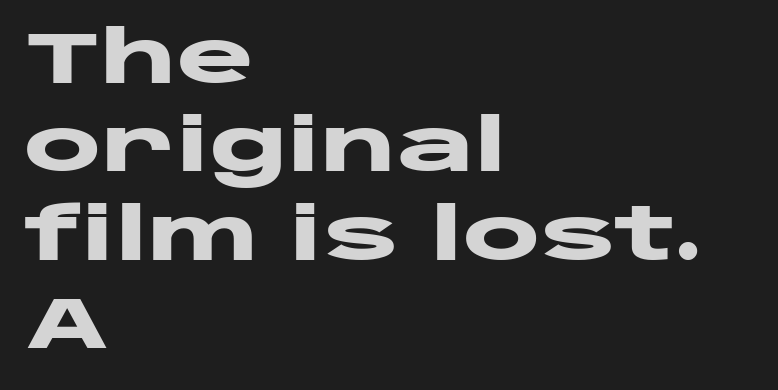
Q: Is the text bold? A: Yes.
Q: Is the text italic (slanted)? A: No, it is upright.
Q: Is the typeface a serif or a sans-serif typeface? A: Sans-serif.
Q: Is the text underlined? A: No.
Q: How is the paragraph aligned? A: Left-aligned.
Q: Is the spacing between letters normal or unusually wide? A: Normal.
Q: Width (condensed, normal, or wide)? A: Wide.
Q: Stroke contrast? A: Low.
Q: x-height? A: Large.
Q: Monospaced? A: No.
